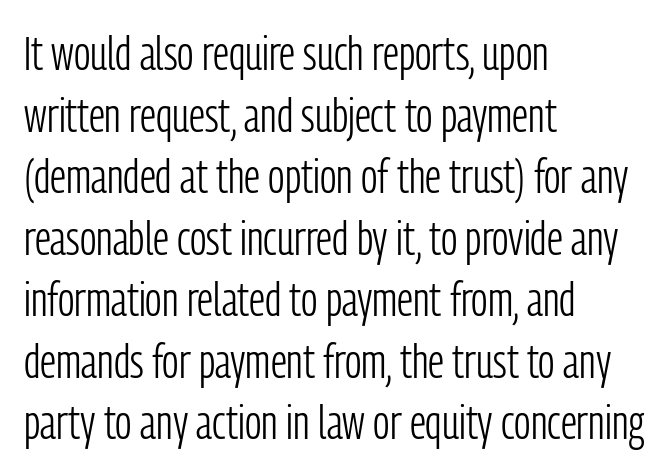
The image shows 47 px light, condensed sans-serif type, upright; set left-aligned, normal line spacing (1.31x), normal letter spacing, not underlined; low stroke contrast and a medium x-height.
